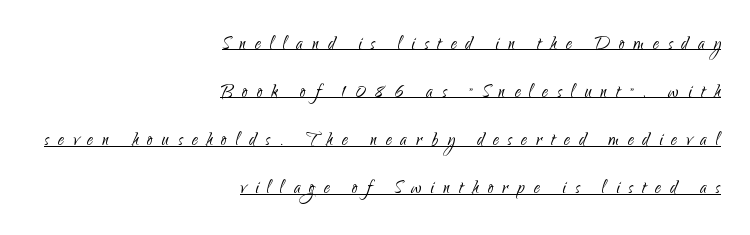
The gaps between neighbouring characters are conspicuously large. The weight would be labelled regular, book, light, or lighter still. Compared with typical paragraphs, the rows here are farther apart.
